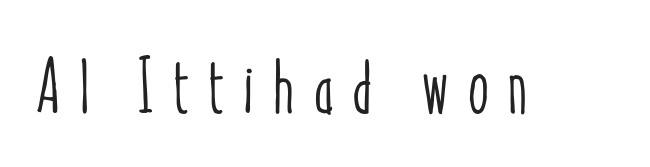
{"italic": "no", "width": "condensed", "stroke_contrast": "low", "x_height": "medium", "monospaced": "no", "underline": "no", "letter_spacing": "wide", "letter_spacing_em": 0.24, "glyph_px": 76}
